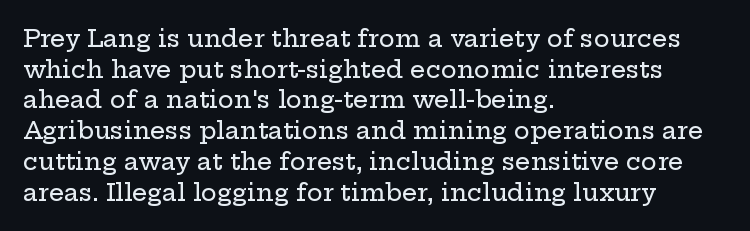
These lines stack with their left ends in a neat column. This sample uses plain, unmodified letter spacing. Rows of type keep a routine distance in the vertical direction. The glyphs are unaccompanied by any horizontal stroke below them. Vertical strokes here are truly vertical.
